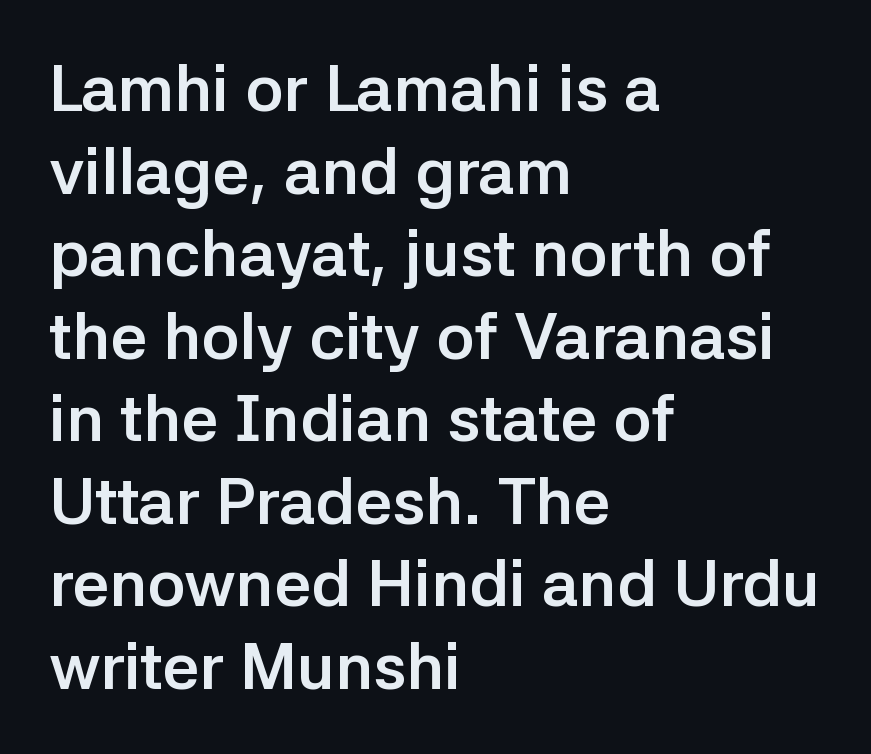
The image shows 65 px semibold sans-serif type, upright; set left-aligned, normal line spacing (1.27x), normal letter spacing, not underlined; low stroke contrast and a medium x-height.
